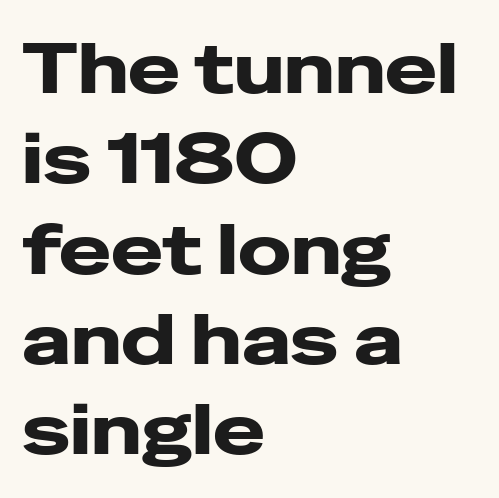
The image shows 70 px heavy, wide sans-serif type, upright; set left-aligned, normal line spacing (1.29x), normal letter spacing, not underlined; low stroke contrast and a medium x-height.
